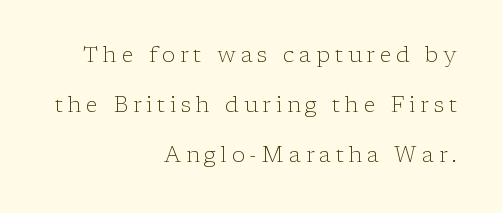
Q: Is the text bold? A: No.
Q: Is the text italic (slanted)? A: No, it is upright.
Q: Is the text underlined? A: No.
Q: How is the paragraph aligned? A: Right-aligned.
Q: Is the spacing between letters normal or unusually wide? A: Unusually wide.
Q: Is the spacing between lines tight, normal or loose? A: Loose.
